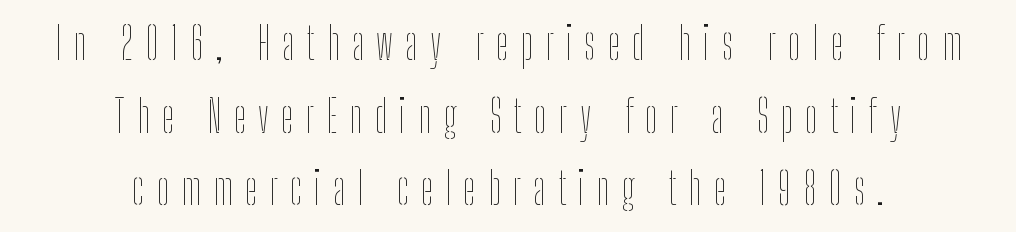
Q: Is the text bold? A: No.
Q: Is the text italic (slanted)? A: No, it is upright.
Q: Is the text underlined? A: No.
Q: How is the paragraph aligned? A: Centered.
Q: Is the spacing between letters normal or unusually wide? A: Unusually wide.
Q: Is the spacing between lines tight, normal or loose? A: Normal.
Q: Width (condensed, normal, or wide)? A: Condensed.
Q: Stroke contrast? A: Low.
Q: x-height? A: Medium.
Q: Monospaced? A: No.
